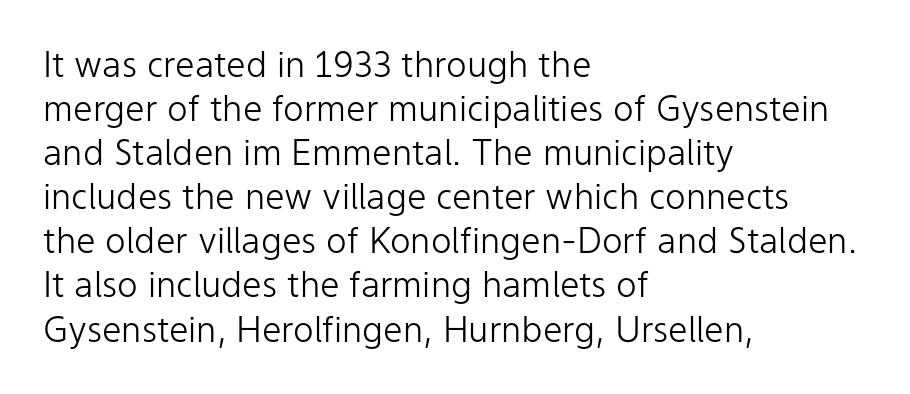
The image shows 35 px light sans-serif type, upright; set left-aligned, normal line spacing (1.26x), normal letter spacing, not underlined; low stroke contrast and a medium x-height.
